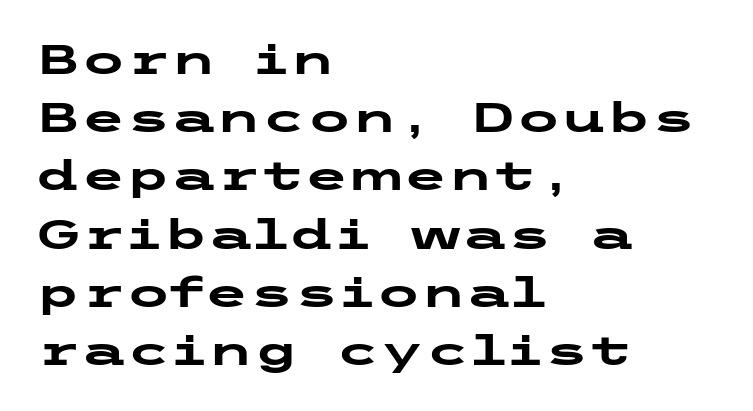
The space directly below the letters is spotless. The passage is arranged the way most books set body copy — flush left. A typesetter would mark this as roman, not italic. Between one letter and the next there's only the usual sliver of space. The characters look thick and weighty, a clear bold.
